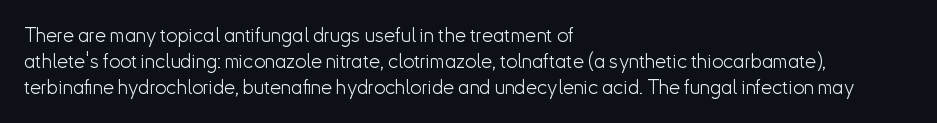
The image shows 20 px text type, upright; set left-aligned, normal line spacing (1.29x), normal letter spacing, not underlined.
